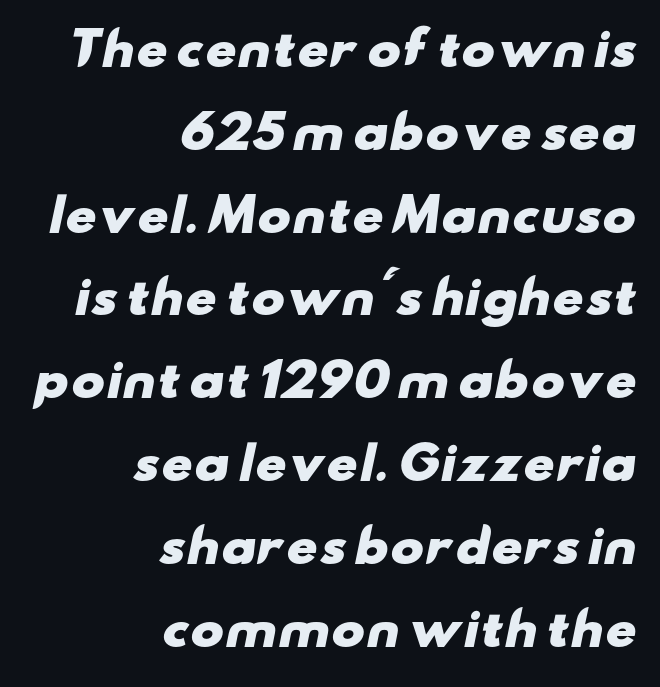
{"serif": "no", "bold": "yes", "weight": "heavy", "width": "wide", "stroke_contrast": "low", "x_height": "small", "monospaced": "no", "underline": "no", "align": "right", "line_spacing_ratio": 1.84, "letter_spacing": "normal", "letter_spacing_em": 0.0, "glyph_px": 45}
